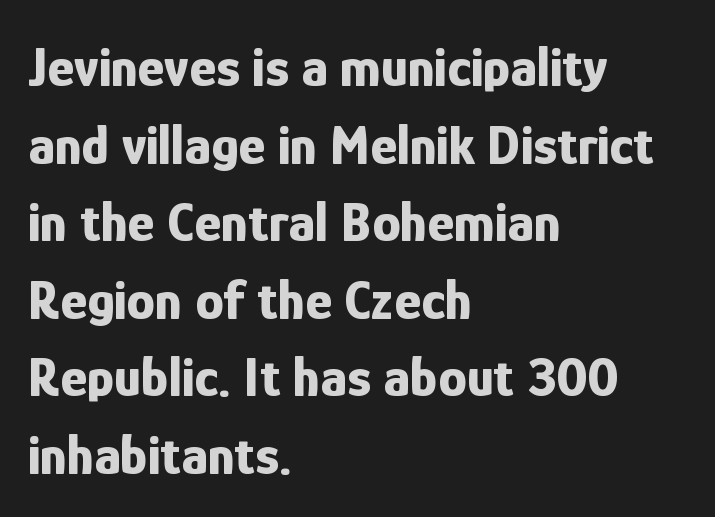
{"serif": "no", "italic": "no", "bold": "yes", "weight": "bold", "width": "condensed", "stroke_contrast": "low", "x_height": "medium", "monospaced": "no", "underline": "no", "align": "left", "line_spacing": "normal", "line_spacing_ratio": 1.36, "letter_spacing": "normal", "letter_spacing_em": 0.0, "glyph_px": 57}
